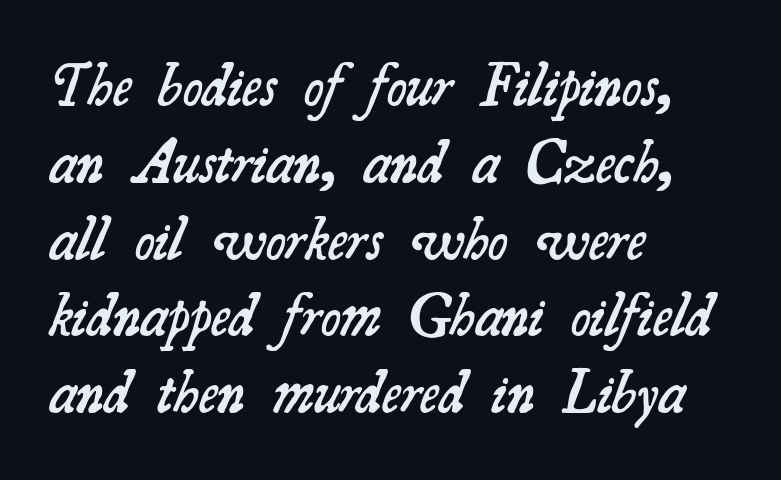
Q: Is the text bold? A: Semi-bold.
Q: Is the typeface a serif or a sans-serif typeface? A: Serif.
Q: Is the text underlined? A: No.
Q: How is the paragraph aligned? A: Left-aligned.
Q: Is the spacing between letters normal or unusually wide? A: Normal.
Q: Is the spacing between lines tight, normal or loose? A: Normal.
Q: Width (condensed, normal, or wide)? A: Normal.
Q: Stroke contrast? A: Medium.
Q: x-height? A: Small.
Q: Monospaced? A: No.
